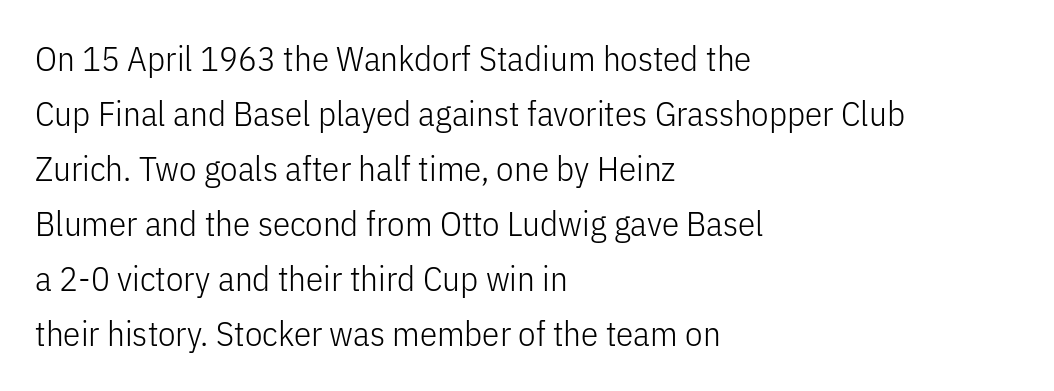
The image shows 35 px light, condensed sans-serif type, upright; set left-aligned, normal line spacing (1.57x), normal letter spacing, not underlined; low stroke contrast and a medium x-height.
